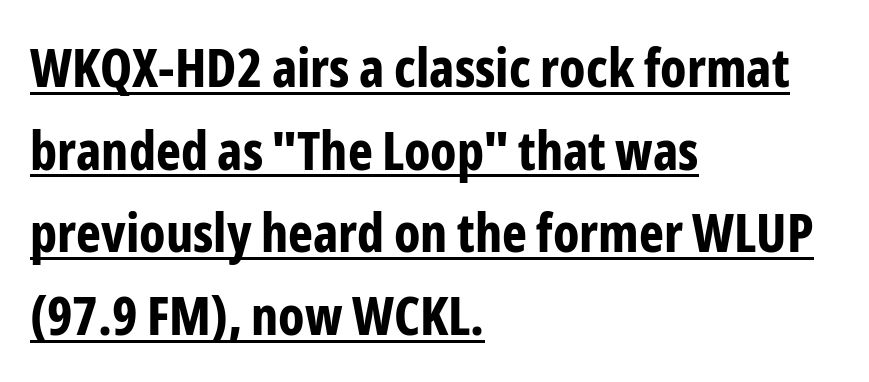
The image shows 53 px bold, condensed sans-serif type, upright; set left-aligned, normal line spacing (1.56x), normal letter spacing, underlined; low stroke contrast and a medium x-height.
